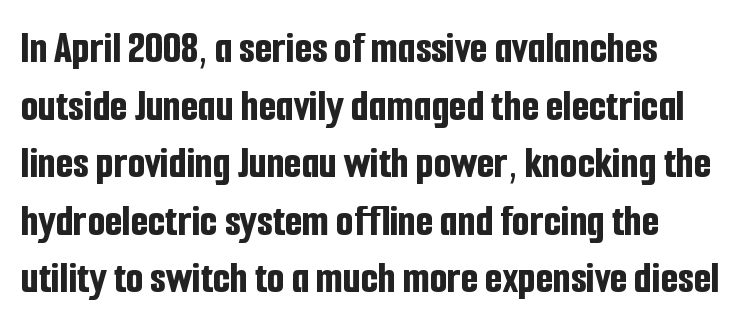
Q: Is the text bold? A: Yes.
Q: Is the text italic (slanted)? A: No, it is upright.
Q: Is the typeface a serif or a sans-serif typeface? A: Sans-serif.
Q: Is the text underlined? A: No.
Q: Is the spacing between letters normal or unusually wide? A: Normal.
Q: Is the spacing between lines tight, normal or loose? A: Normal.
Q: Width (condensed, normal, or wide)? A: Condensed.
Q: Stroke contrast? A: Low.
Q: x-height? A: Medium.
Q: Monospaced? A: No.
